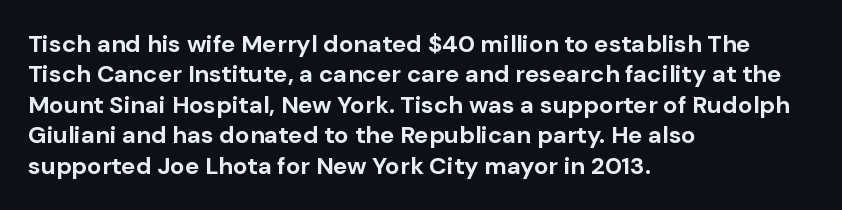
The glyphs are unaccompanied by any horizontal stroke below them. The leading is moderate, giving the passage an even texture. Left-aligned paragraph, ragged on the right. A full-strength bold gives these letters their thick strokes. This sample uses an upright cut, with every glyph sitting square on the baseline.
